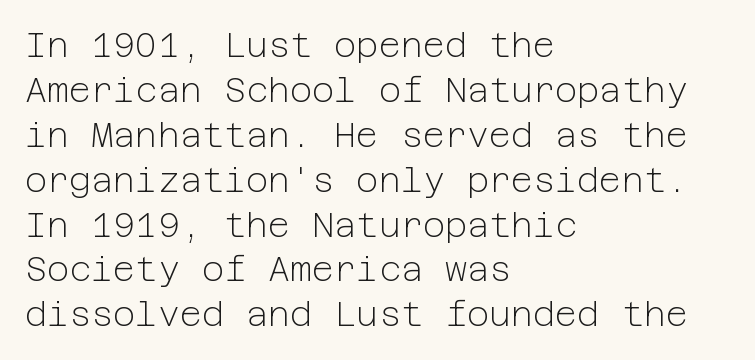
Q: Is the text bold? A: No.
Q: Is the text italic (slanted)? A: No, it is upright.
Q: Is the typeface a serif or a sans-serif typeface? A: Sans-serif.
Q: Is the text underlined? A: No.
Q: How is the paragraph aligned? A: Left-aligned.
Q: Is the spacing between letters normal or unusually wide? A: Normal.
Q: Is the spacing between lines tight, normal or loose? A: Normal.
Q: Width (condensed, normal, or wide)? A: Normal.
Q: Stroke contrast? A: Low.
Q: x-height? A: Medium.
